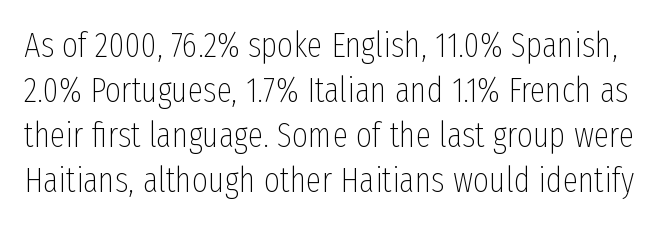
You can tell it's not italic because the verticals are truly vertical. You could call the tracking neutral — neither tight nor loose. The face looks like a standard text weight, possibly lighter. Descenders are the only things crossing below the line. Grotesque or geometric, the face here clearly has no serifs. A typesetter would call this proportional, since set widths differ per character.
